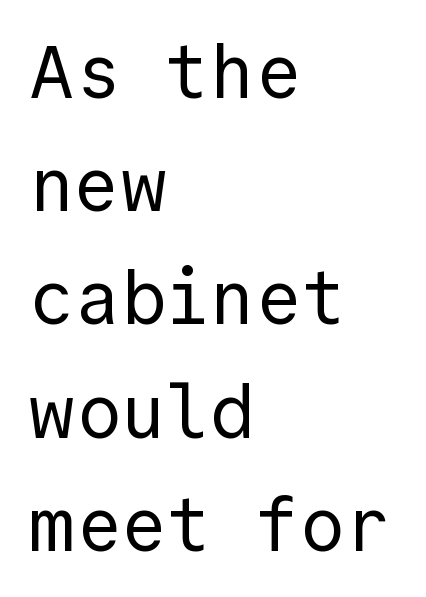
How would I describe the line gaps? Plain and ordinary. The designer went with a sans here, leaving each stem footless. The typeface has the unassuming heft of standard copy or less. The type is set solid horizontally, with unmodified tracking. Designer's note — italics off, roman on.
